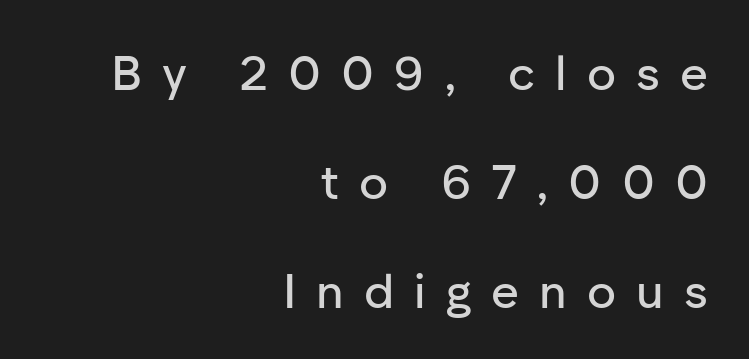
The image shows 48 px sans-serif type, upright; set right-aligned, loose line spacing (2.27x), unusually wide letter spacing (+0.42 em), not underlined; low stroke contrast and a medium x-height.
